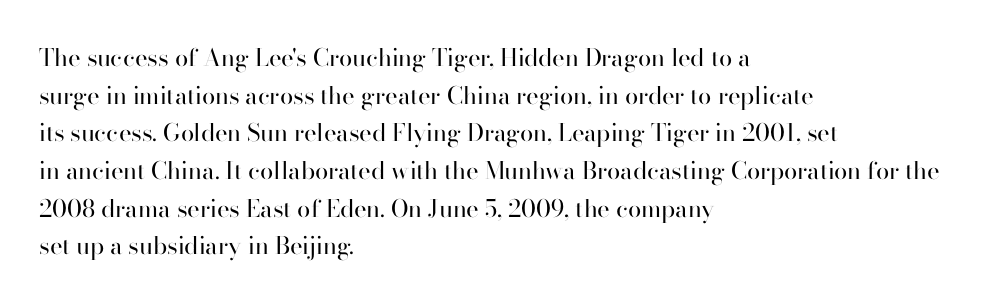
{"italic": "no", "bold": "no", "underline": "no", "align": "left", "line_spacing": "normal", "line_spacing_ratio": 1.57, "letter_spacing": "normal", "letter_spacing_em": 0.0, "glyph_px": 24}
